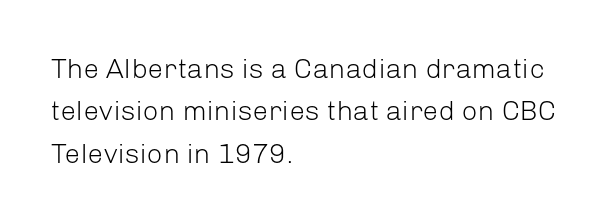
{"serif": "no", "italic": "no", "bold": "no", "weight": "light", "width": "normal", "stroke_contrast": "low", "x_height": "medium", "monospaced": "no", "underline": "no", "align": "left", "line_spacing": "normal", "line_spacing_ratio": 1.51, "letter_spacing": "normal", "letter_spacing_em": 0.0, "glyph_px": 28}
